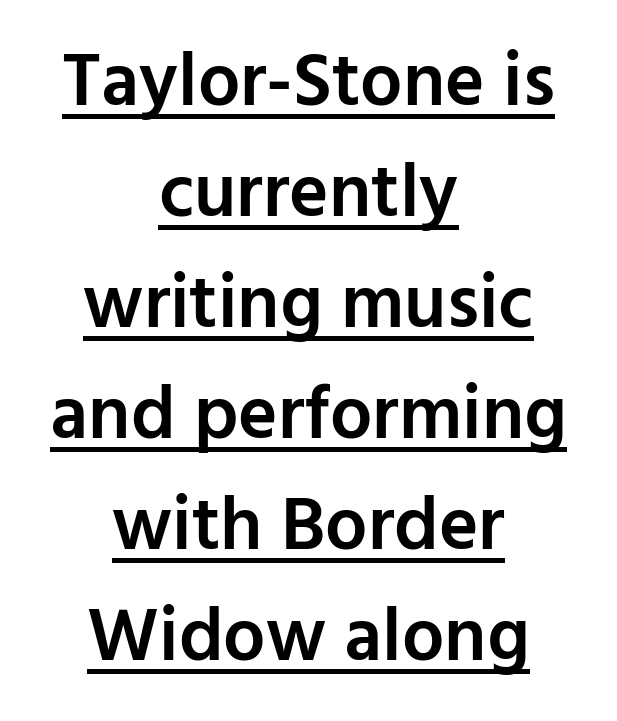
{"serif": "no", "italic": "no", "bold": "semi", "weight": "semibold", "width": "normal", "stroke_contrast": "low", "x_height": "medium", "monospaced": "no", "underline": "yes", "align": "center", "line_spacing": "normal", "line_spacing_ratio": 1.48, "letter_spacing": "normal", "letter_spacing_em": 0.0, "glyph_px": 75}
